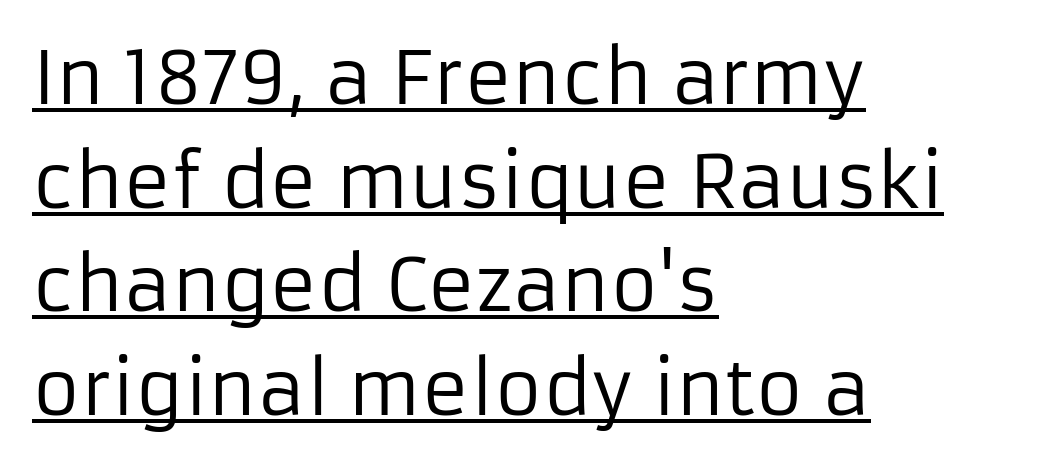
The image shows 73 px regular-weight sans-serif type, upright; set left-aligned, normal line spacing (1.42x), normal letter spacing, underlined; low stroke contrast and a medium x-height.
